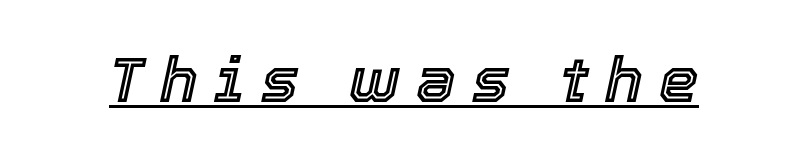
The image shows 63 px text type, italic (leaning right); set unusually wide letter spacing (+0.26 em), underlined; a medium x-height.
